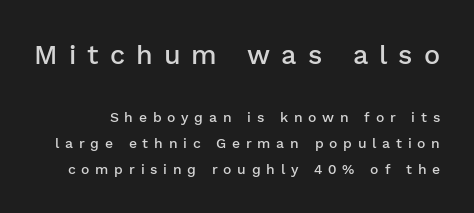
The image shows 27 px text type, upright; set line spacing 1.86x, unusually wide letter spacing (+0.41 em), not underlined; the first (top) block is 1.93x larger.
